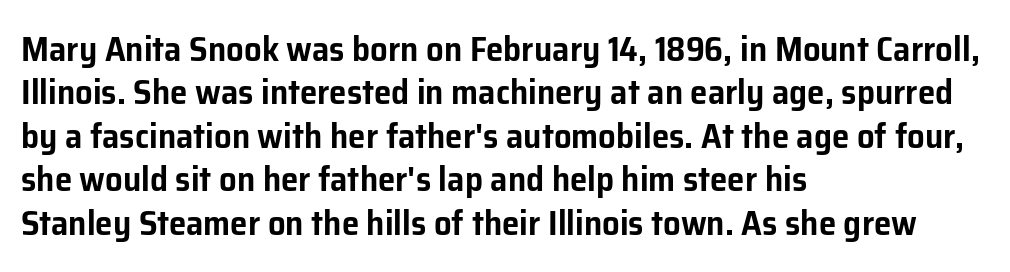
Q: Is the text italic (slanted)? A: No, it is upright.
Q: Is the typeface a serif or a sans-serif typeface? A: Sans-serif.
Q: Is the text underlined? A: No.
Q: How is the paragraph aligned? A: Left-aligned.
Q: Is the spacing between letters normal or unusually wide? A: Normal.
Q: Width (condensed, normal, or wide)? A: Normal.
Q: Stroke contrast? A: Low.
Q: x-height? A: Medium.
Q: Monospaced? A: No.
